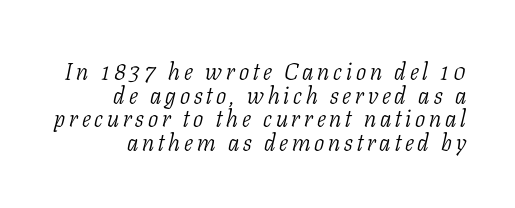
If you drew a line through each stem, it would be angled. The letterforms sit at book weight or below. Horizontal alignment here is rightward, an uncommon choice for prose. Compared with typical paragraphs, the rows here are closer together. The space directly below the letters is spotless.
